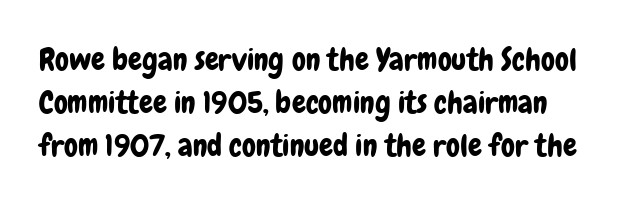
Short note: letters normally spaced. The rendering uses natural spacing where letterforms have individual widths. Check where the strokes stop: nothing finishes them off — pure sans. Glance below the letters and you will spot only blank space. A student would call this left alignment; a typographer would say flush left, rag right.
